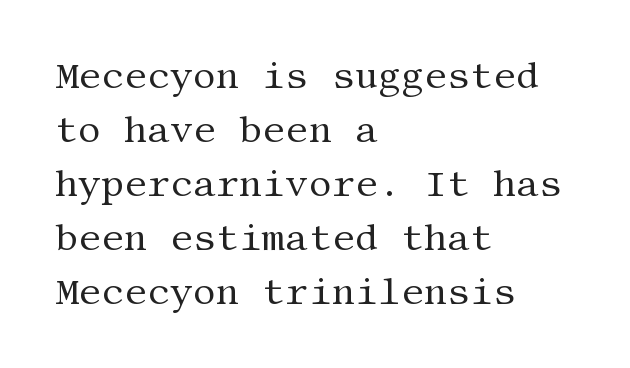
The image shows 36 px regular-weight serif type, upright; set left-aligned, normal line spacing (1.5x), normal letter spacing, not underlined; medium stroke contrast and a large x-height.
